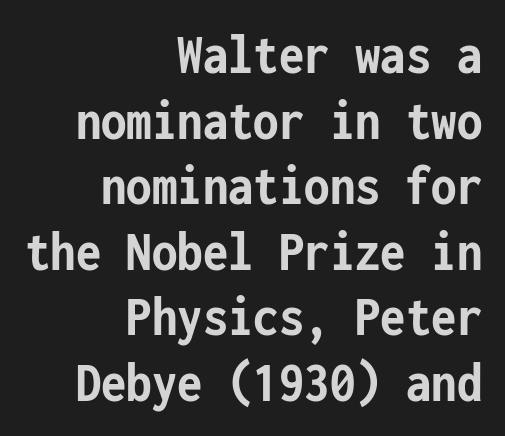
{"serif": "no", "italic": "no", "bold": "yes", "weight": "semibold", "width": "condensed", "stroke_contrast": "low", "x_height": "medium", "monospaced": "yes", "underline": "no", "align": "right", "line_spacing": "tight", "line_spacing_ratio": 1.13, "letter_spacing": "normal", "letter_spacing_em": 0.0, "glyph_px": 58}
